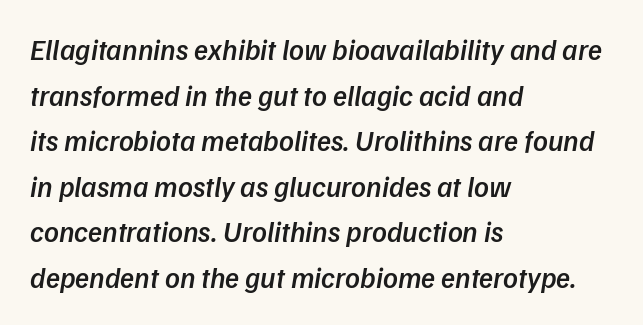
Q: Is the text bold? A: Semi-bold.
Q: Is the typeface a serif or a sans-serif typeface? A: Sans-serif.
Q: Is the text underlined? A: No.
Q: How is the paragraph aligned? A: Left-aligned.
Q: Is the spacing between letters normal or unusually wide? A: Normal.
Q: Is the spacing between lines tight, normal or loose? A: Normal.
Q: Width (condensed, normal, or wide)? A: Normal.
Q: Stroke contrast? A: Low.
Q: x-height? A: Medium.
Q: Monospaced? A: No.
